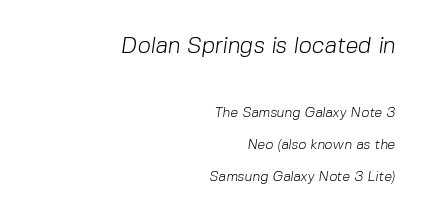
Students, observe: this is what heavily led, spacious text looks like. Words appear dense and cohesive because spacing is normal. The font sits on the lighter half of the weight spectrum, regular included. You get the large type first, then a drop to smaller type.
